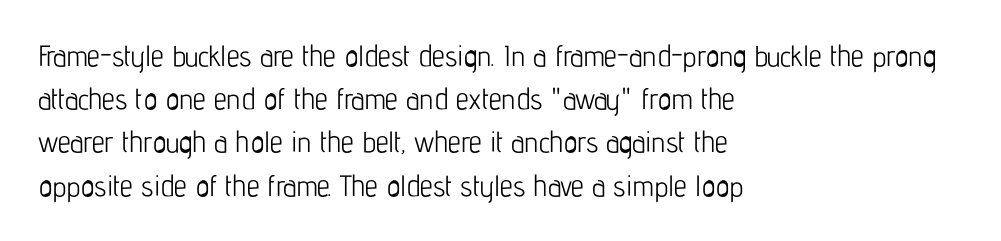
The gaps between neighbouring characters are ordinary and unremarkable. The specimen reads as upright at a glance. The cut favours lightness, reaching ordinary text weight at its darkest. The letters advance in unequal steps, a hallmark of proportional type.
